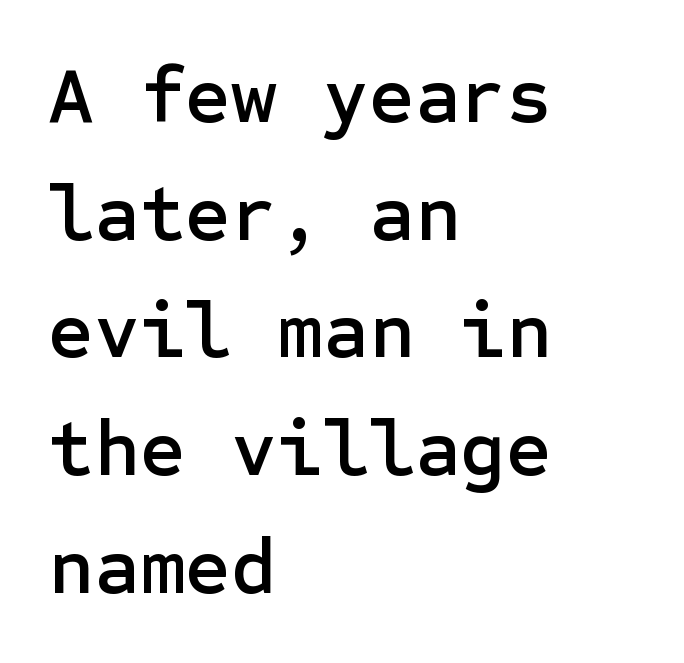
Evenly set lines give the paragraph a standard silhouette. Short and long lines alike share a common starting point at left. These lines are composed in type without serifs. Each row of text sits above clean, open space. Nope, not italic — everything's standing straight. The rendering keeps characters at their native spacing.
